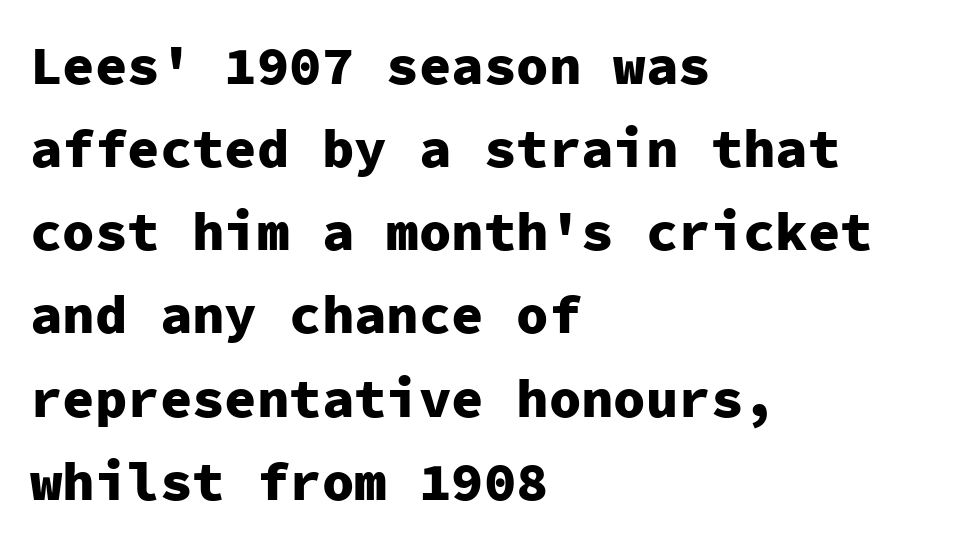
{"serif": "no", "italic": "no", "bold": "yes", "weight": "heavy", "width": "normal", "stroke_contrast": "low", "x_height": "medium", "monospaced": "yes", "underline": "no", "align": "left", "line_spacing": "normal", "line_spacing_ratio": 1.54, "letter_spacing": "normal", "letter_spacing_em": 0.0, "glyph_px": 54}
